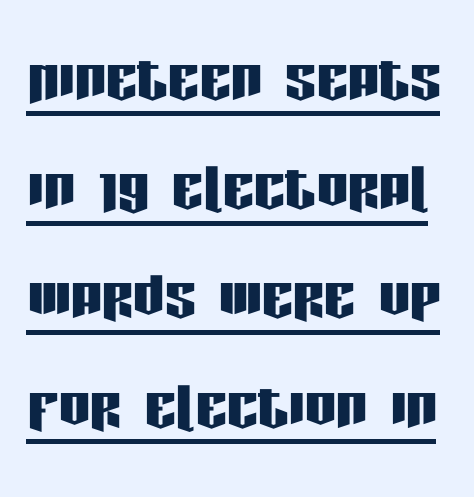
{"serif": "no", "italic": "no", "width": "condensed", "stroke_contrast": "low", "x_height": "large", "monospaced": "no", "underline": "yes", "line_spacing": "normal", "line_spacing_ratio": 1.4, "letter_spacing": "normal", "letter_spacing_em": 0.0, "glyph_px": 78}
